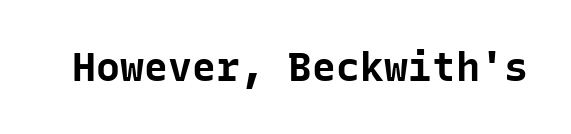
{"serif": "no", "italic": "no", "bold": "yes", "weight": "bold", "width": "normal", "stroke_contrast": "low", "x_height": "medium", "monospaced": "yes", "underline": "no", "letter_spacing": "normal", "letter_spacing_em": 0.0, "glyph_px": 40}
